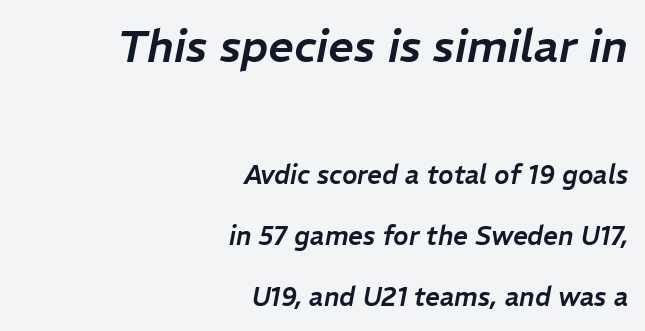
Q: Is the text italic (slanted)? A: Yes, it leans right by about 11 degrees.
Q: Is the text underlined? A: No.
Q: How is the paragraph aligned? A: Right-aligned.
Q: Is the spacing between letters normal or unusually wide? A: Normal.
Q: Is the spacing between lines tight, normal or loose? A: Loose.
Q: Which block of text is set in a larger size, the first (top) or the second (bottom)? A: The first (top) one.
Q: Width (condensed, normal, or wide)? A: Normal.
Q: Stroke contrast? A: Low.
Q: x-height? A: Medium.
Q: Monospaced? A: No.
